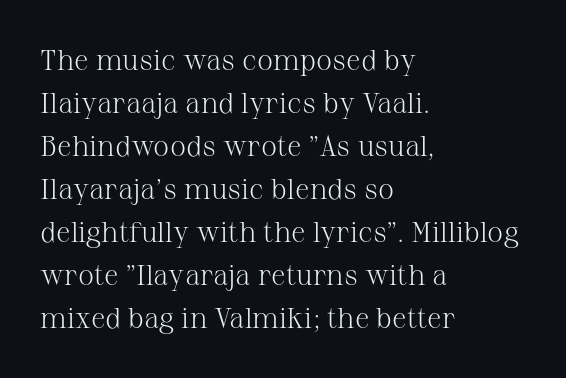
{"serif": "yes", "italic": "no", "bold": "no", "weight": "light", "width": "normal", "stroke_contrast": "medium", "x_height": "medium", "monospaced": "no", "underline": "no", "align": "left", "line_spacing": "normal", "line_spacing_ratio": 1.48, "letter_spacing": "normal", "letter_spacing_em": 0.0, "glyph_px": 29}
